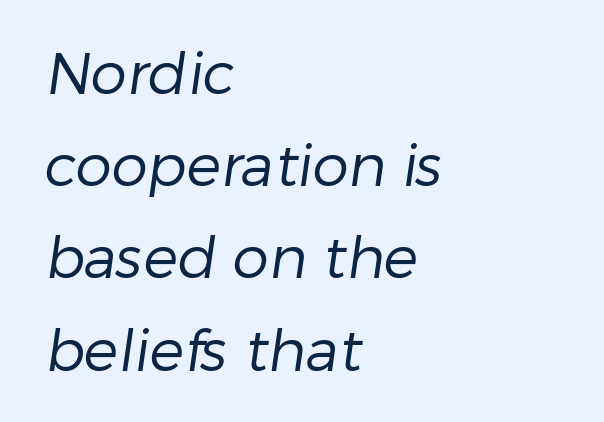
The image shows 58 px regular-weight sans-serif type; set left-aligned, normal line spacing (1.59x), normal letter spacing, not underlined; low stroke contrast and a medium x-height.
